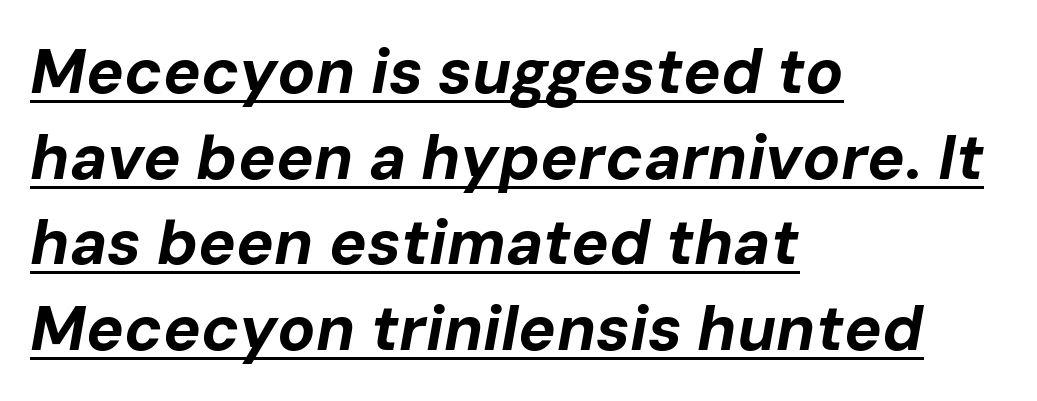
The image shows 63 px bold type, italic (leaning right); set left-aligned, normal line spacing (1.36x), normal letter spacing, underlined; low stroke contrast and a medium x-height.
